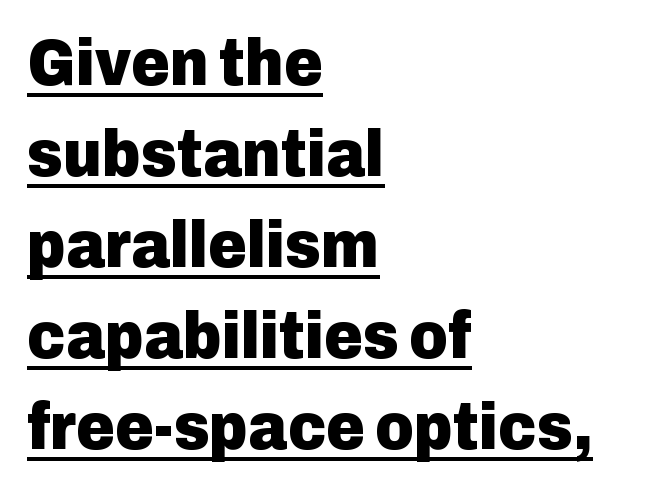
Does a line run under the words? Yes, clearly. A normal amount of white space separates one row of letters from the next. The type sits square on the baseline with zero lean. Notice how the passage keeps a crisp vertical edge on the left only. Strokes here are thick enough to call this a true bold.
